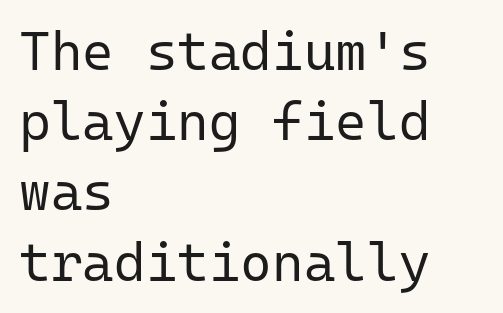
This block has exactly the height ordinary leading produces. Has an underline been added? It has not. The lettering holds an erect, upright posture throughout. The lines are quadded left.
